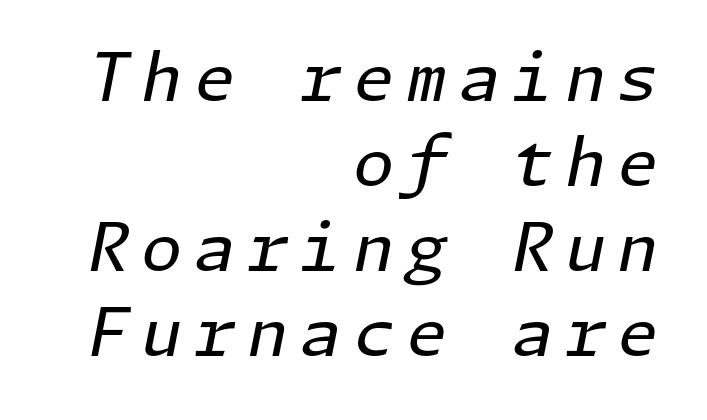
The image shows 67 px regular-weight type, italic (leaning right); set right-aligned, normal line spacing (1.27x), not underlined; low stroke contrast and a medium x-height.
